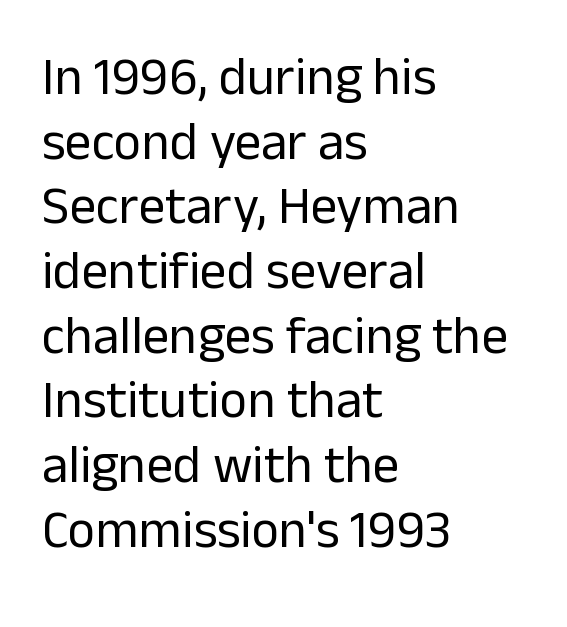
Ordinary non-slanted type is in use. The text was rendered using a sans face with plain stroke endings. The words here are not underlined. Caption: standard tracking, unaltered.
